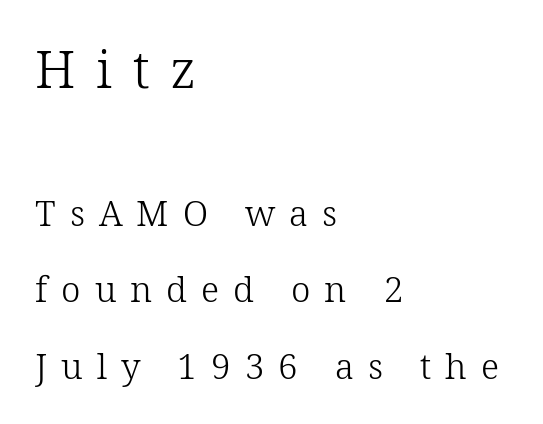
{"serif": "yes", "italic": "no", "bold": "no", "weight": "light", "width": "normal", "stroke_contrast": "low", "x_height": "medium", "monospaced": "no", "underline": "no", "align": "left", "line_spacing": "loose", "line_spacing_ratio": 2.18, "letter_spacing": "wide", "letter_spacing_em": 0.4, "larger_block": "first", "size_ratio": 1.49, "glyph_px": 52}
